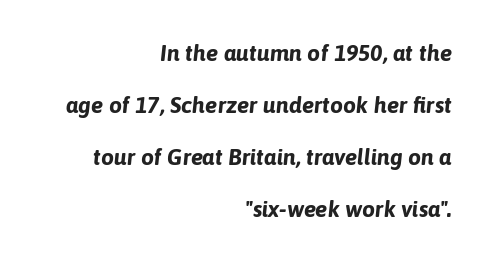
Q: Is the text bold? A: Yes.
Q: Is the text italic (slanted)? A: Yes, it leans right by about 6 degrees.
Q: Is the text underlined? A: No.
Q: How is the paragraph aligned? A: Right-aligned.
Q: Is the spacing between letters normal or unusually wide? A: Normal.
Q: Is the spacing between lines tight, normal or loose? A: Loose.
